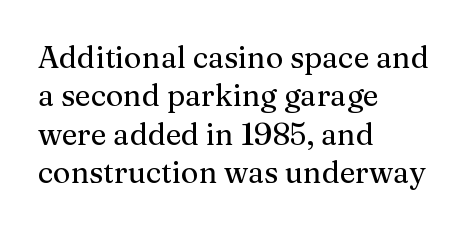
{"serif": "yes", "italic": "no", "width": "normal", "stroke_contrast": "medium", "x_height": "medium", "monospaced": "no", "underline": "no", "align": "left", "line_spacing": "normal", "line_spacing_ratio": 1.28, "letter_spacing": "normal", "letter_spacing_em": 0.0, "glyph_px": 30}
